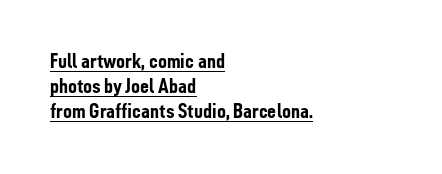
Q: Is the text bold? A: Yes.
Q: Is the text italic (slanted)? A: No, it is upright.
Q: Is the text underlined? A: Yes.
Q: How is the paragraph aligned? A: Left-aligned.
Q: Is the spacing between letters normal or unusually wide? A: Normal.
Q: Is the spacing between lines tight, normal or loose? A: Tight.
